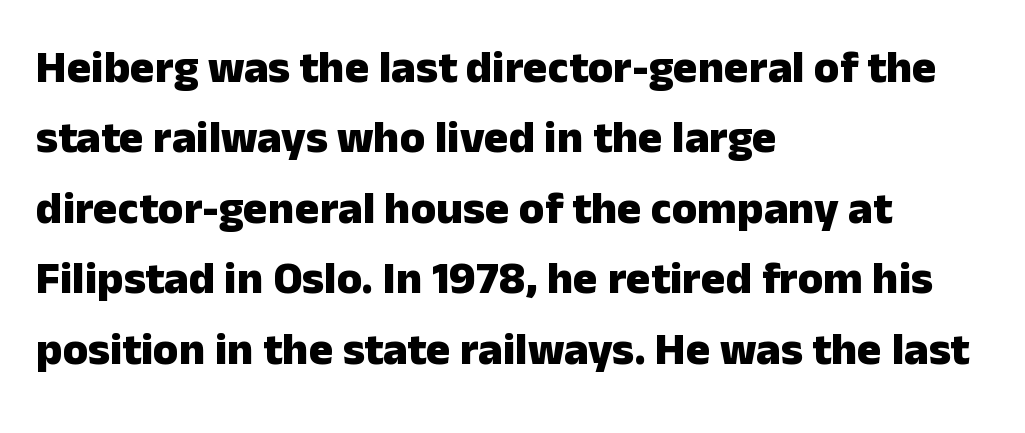
The image shows 46 px heavy sans-serif type, upright; set left-aligned, normal line spacing (1.53x), normal letter spacing, not underlined; low stroke contrast and a medium x-height.
